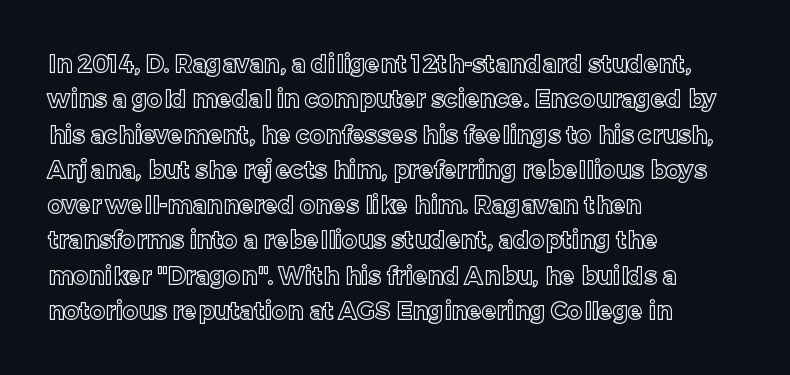
The passage shown stacks its lines at a standard gap. No extra tracking has been applied to these lines. Compared with a centered layout, this one pins lines to the left instead. The area under the type is left untouched. When letters stand straight like this, we call the style roman or upright.
